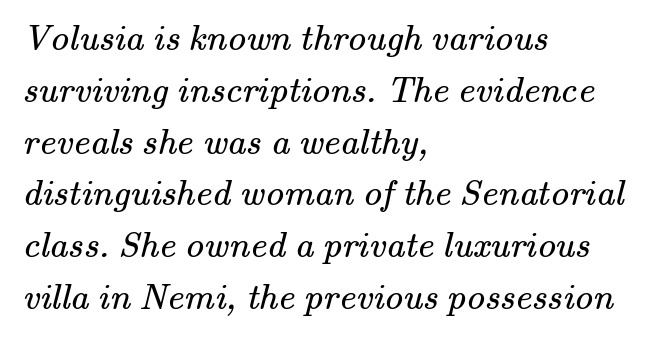
The image shows 37 px regular-weight serif type; set left-aligned, normal line spacing (1.4x), normal letter spacing, not underlined; medium stroke contrast and a small x-height.
